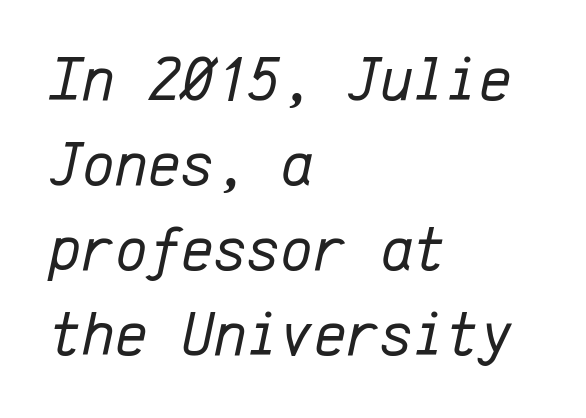
The image shows 63 px regular-weight type, italic (leaning right), monospaced; set left-aligned, normal line spacing (1.35x), normal letter spacing, not underlined; low stroke contrast and a medium x-height.
